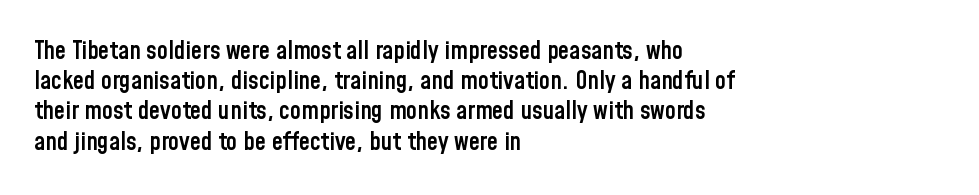
{"italic": "no", "bold": "semi", "underline": "no", "align": "left", "line_spacing_ratio": 1.21, "letter_spacing": "normal", "letter_spacing_em": 0.0, "glyph_px": 25}
